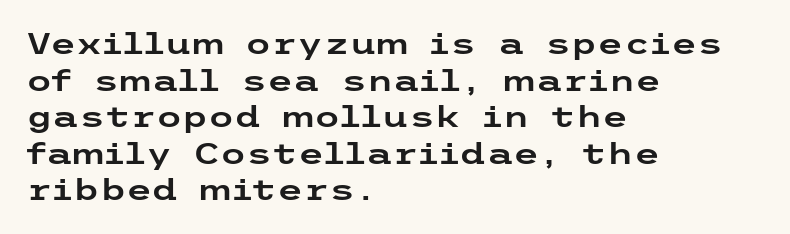
Q: Is the text italic (slanted)? A: No, it is upright.
Q: Is the typeface a serif or a sans-serif typeface? A: Sans-serif.
Q: Is the text underlined? A: No.
Q: How is the paragraph aligned? A: Left-aligned.
Q: Is the spacing between letters normal or unusually wide? A: Normal.
Q: Width (condensed, normal, or wide)? A: Wide.
Q: Stroke contrast? A: Low.
Q: x-height? A: Medium.
